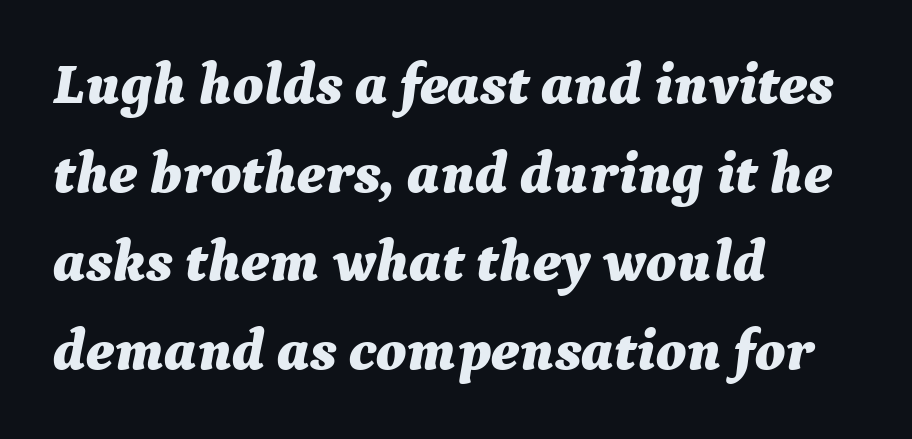
Short and long lines alike share a common starting point at left. Tracking here is standard; glyphs follow each other at the usual distance. Leading matches the norm, producing a regular column. Compared with ordinary roman type, these characters are visibly tilted. On the weight axis this lands at bold, roughly 700. The passage shown is typed in a proportional face where columns would drift.
